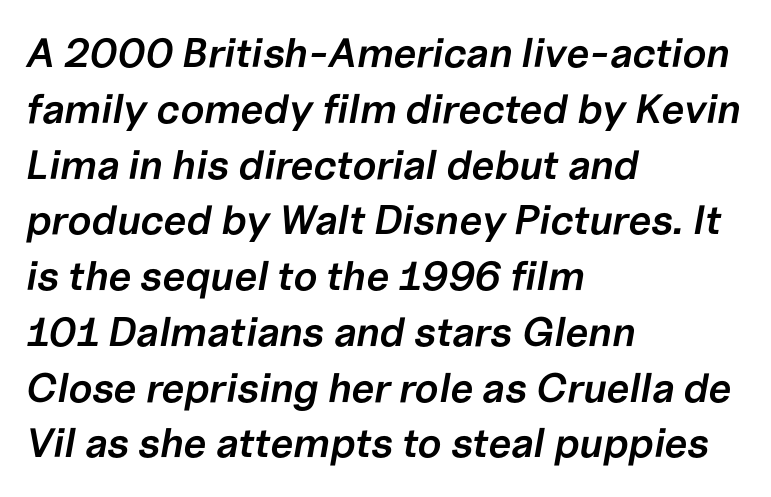
{"italic": "yes", "lean": "right", "slant_degrees": 10, "bold": "semi", "weight": "semibold", "width": "normal", "stroke_contrast": "low", "x_height": "medium", "monospaced": "no", "underline": "no", "align": "left", "line_spacing": "normal", "line_spacing_ratio": 1.36, "letter_spacing": "normal", "letter_spacing_em": 0.0, "glyph_px": 41}
